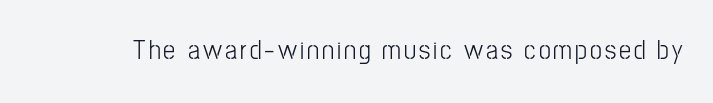
{"italic": "no", "bold": "no", "underline": "no", "glyph_px": 27}
